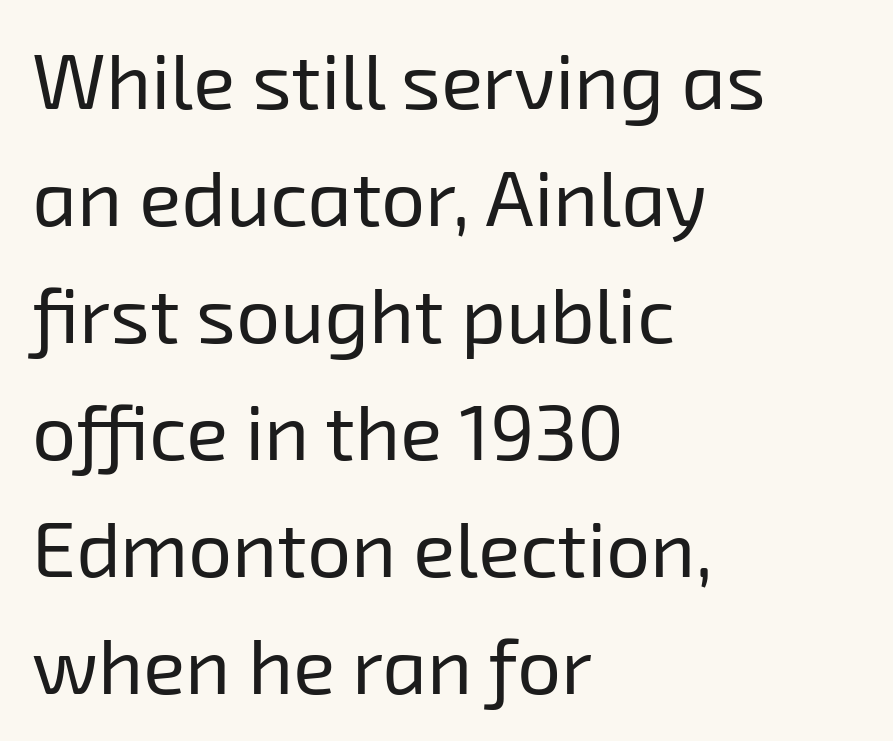
The image shows 78 px regular-weight sans-serif type; set left-aligned, normal line spacing (1.5x), normal letter spacing, not underlined; low stroke contrast and a medium x-height.
